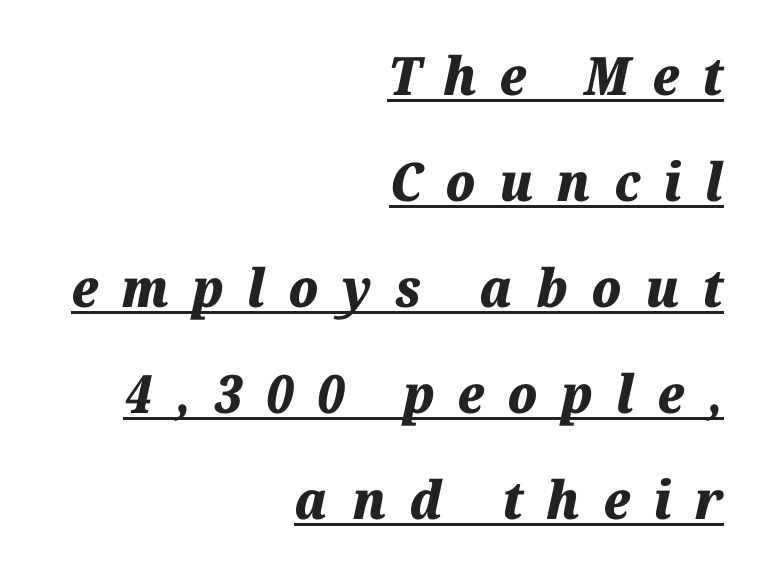
The image shows 53 px heavy type, italic (leaning right); set right-aligned, loose line spacing (2.0x), unusually wide letter spacing (+0.44 em), underlined; medium stroke contrast and a medium x-height.
